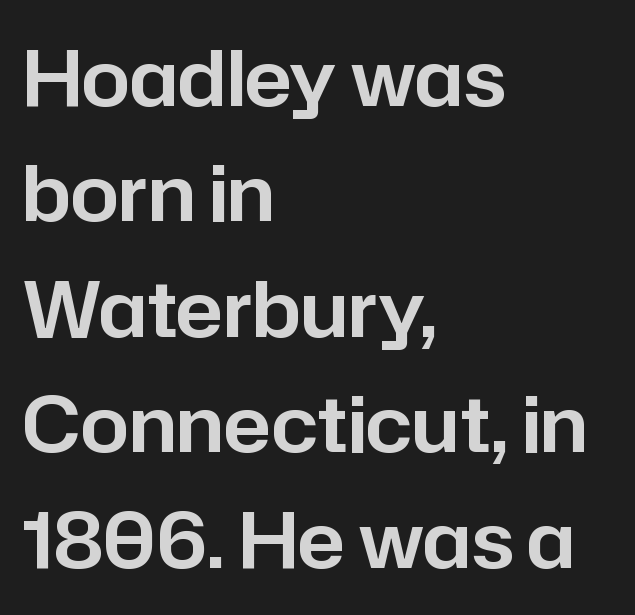
Q: Is the text italic (slanted)? A: No, it is upright.
Q: Is the typeface a serif or a sans-serif typeface? A: Sans-serif.
Q: Is the text underlined? A: No.
Q: How is the paragraph aligned? A: Left-aligned.
Q: Is the spacing between letters normal or unusually wide? A: Normal.
Q: Is the spacing between lines tight, normal or loose? A: Normal.
Q: Width (condensed, normal, or wide)? A: Normal.
Q: Stroke contrast? A: Low.
Q: x-height? A: Medium.
Q: Monospaced? A: No.
